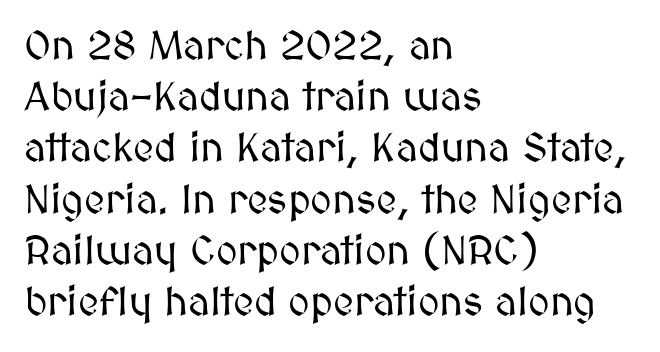
Looks like regular typesetting: each glyph gets only the width it needs. Upright lettering throughout. Type without underlining. The setting favours the left margin, as ordinary paragraphs usually do.
